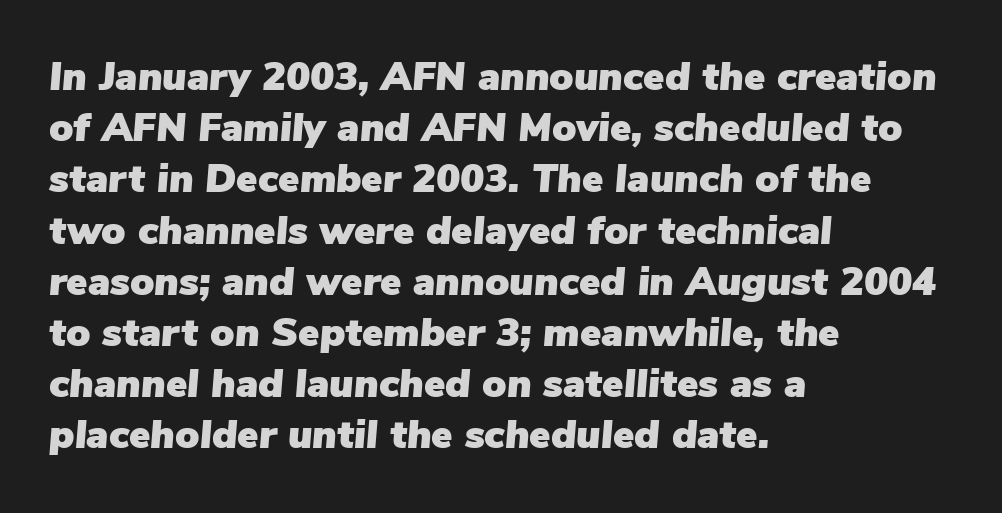
{"italic": "yes", "lean": "right", "slant_degrees": 5, "width": "normal", "stroke_contrast": "low", "x_height": "medium", "monospaced": "no", "underline": "no", "align": "left", "line_spacing": "normal", "line_spacing_ratio": 1.28, "letter_spacing": "normal", "letter_spacing_em": 0.0, "glyph_px": 40}
